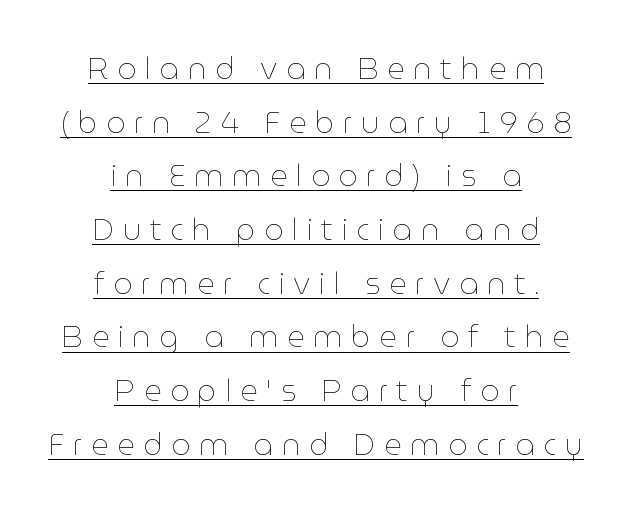
The image shows 30 px thin type, upright; set centered, line spacing 1.79x, unusually wide letter spacing (+0.29 em), underlined; low stroke contrast and a medium x-height.
